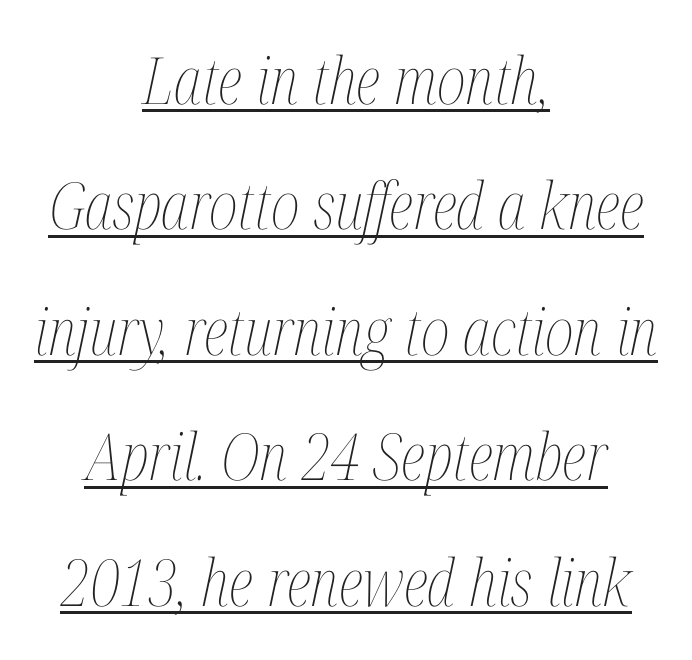
{"italic": "yes", "lean": "right", "slant_degrees": 12, "bold": "no", "weight": "thin", "width": "condensed", "stroke_contrast": "medium", "x_height": "medium", "monospaced": "no", "underline": "yes", "align": "center", "line_spacing": "loose", "line_spacing_ratio": 1.93, "letter_spacing": "normal", "letter_spacing_em": 0.0, "glyph_px": 65}
